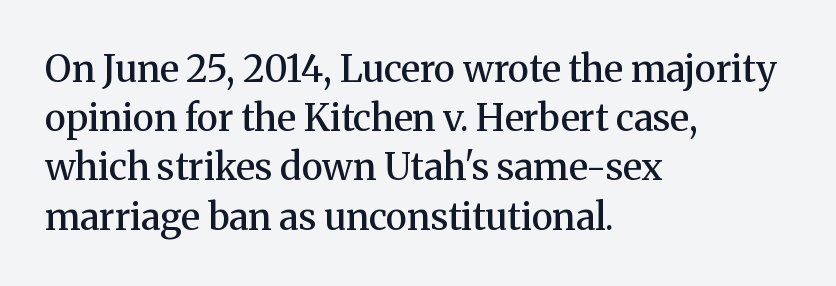
The image shows 37 px semibold serif type, upright; set left-aligned, normal line spacing (1.33x), normal letter spacing, not underlined; medium stroke contrast and a medium x-height.
